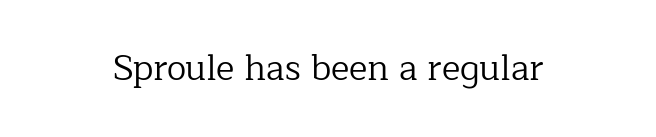
The image shows 35 px regular-weight serif type, upright; set centered, normal letter spacing, not underlined; low stroke contrast and a medium x-height.
